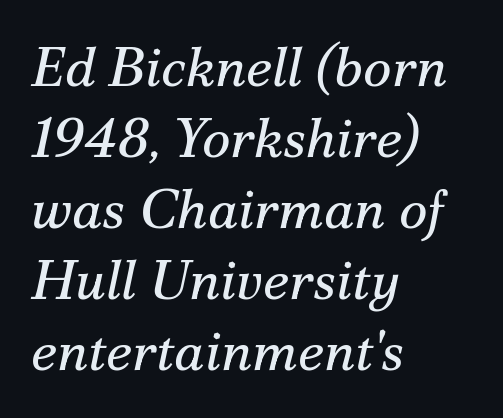
Lines of text with bare space underneath. The rendering keeps characters at their native spacing. Think of a printed novel: that variable character pitch is what you see here. Yep, those are serifs on the letters.
